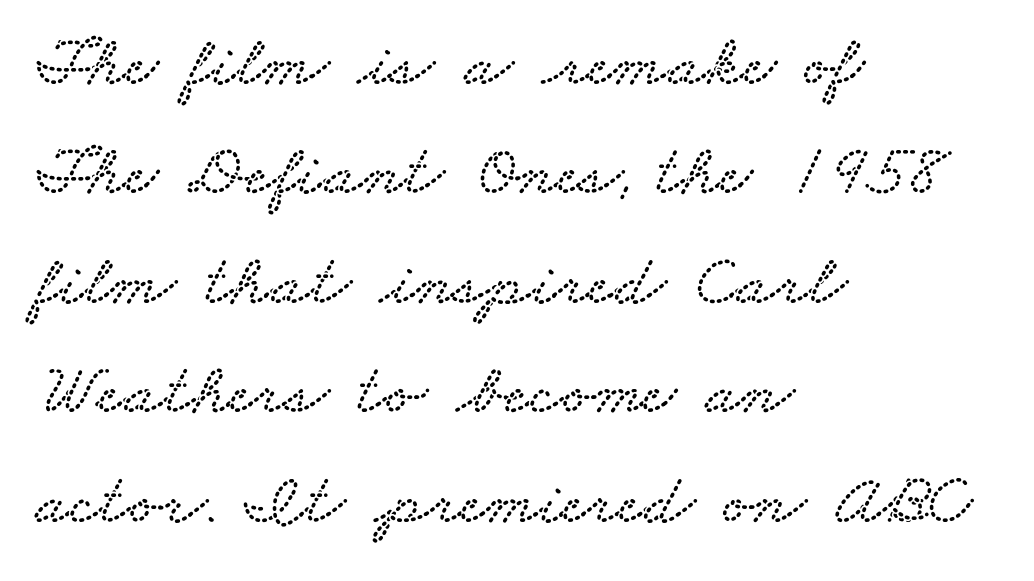
The image shows 72 px wide serif type; set left-aligned, normal line spacing (1.52x), normal letter spacing, not underlined; low stroke contrast and a small x-height.
